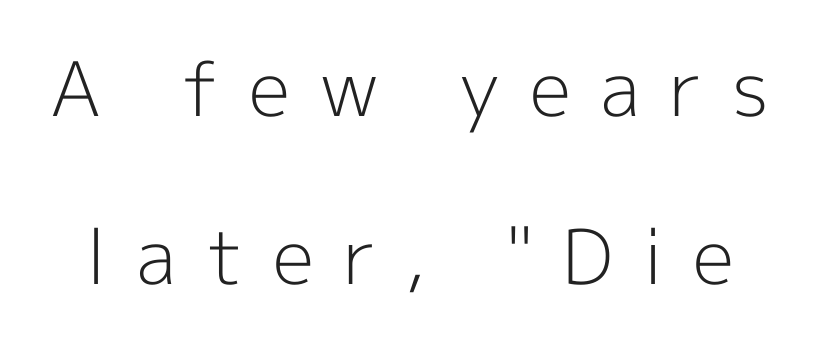
The image shows 75 px light sans-serif type, upright; set loose line spacing (2.24x), unusually wide letter spacing (+0.39 em), not underlined; a medium x-height.
